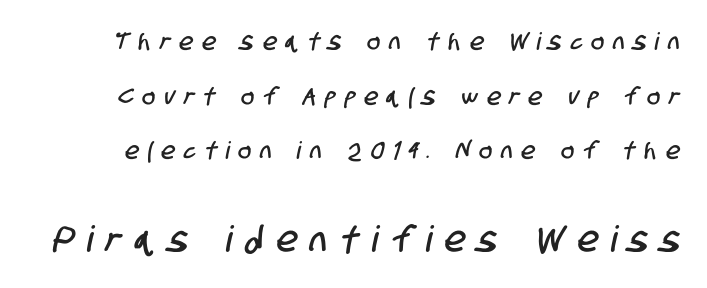
The words here are not underlined. The passage shown has open, widely tracked lettering throughout. Caption: upper text group reduced, lower text group enlarged. To sum up the face: it is a sans, with no serifs.
